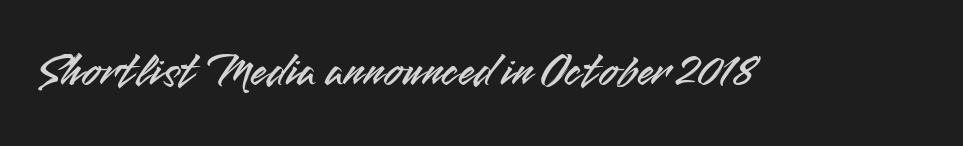
Underline: absent. Note the varied advance widths — an 'i' is clearly narrower than an 'm'. The horizontal fit of the characters is conventional and even. To sum up the face: it is a sans, with no serifs.
